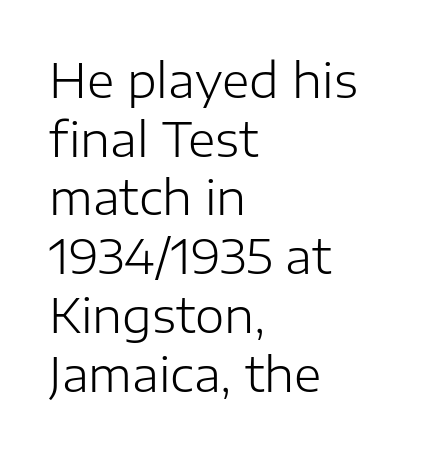
Here the glyphs are tracked normally, forming tight word shapes. Is this a fixed-width face? No — the glyphs have proportional, varying widths. Heaviness? Minimal to ordinary, like unemphasized prose. Reading down the column, the eye jumps a familiar distance to each next line.
